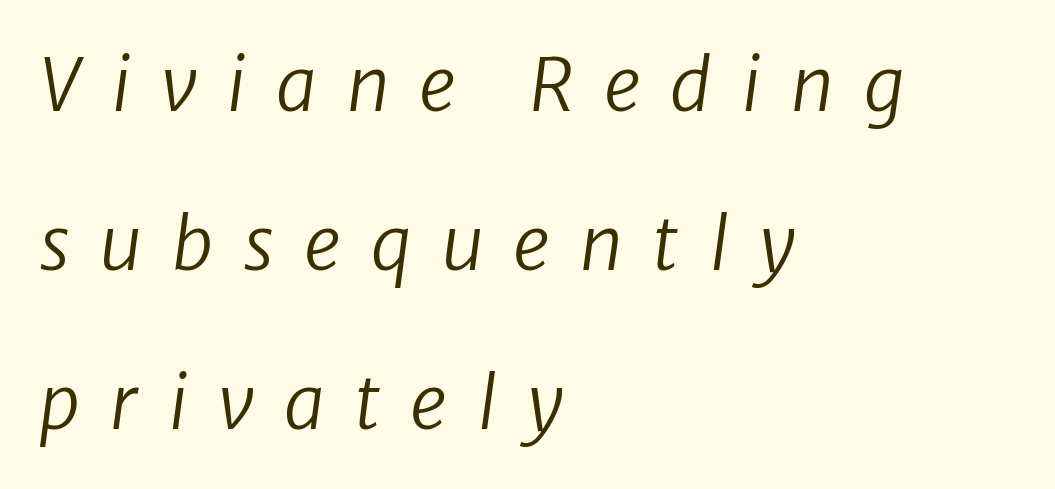
The image shows 73 px regular-weight type, italic (leaning right); set left-aligned, loose line spacing (2.18x), unusually wide letter spacing (+0.41 em), not underlined; low stroke contrast and a medium x-height.
